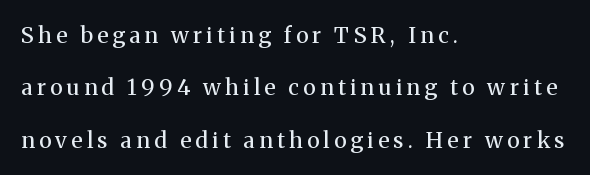
{"italic": "no", "bold": "no", "underline": "no", "align": "left", "line_spacing": "loose", "line_spacing_ratio": 2.38, "letter_spacing": "wide", "letter_spacing_em": 0.2, "glyph_px": 22}
